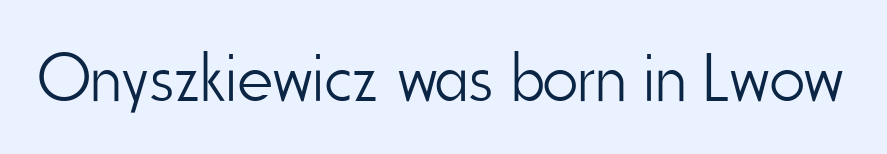
{"serif": "no", "italic": "no", "bold": "no", "weight": "light", "width": "condensed", "stroke_contrast": "low", "x_height": "small", "monospaced": "no", "underline": "no", "letter_spacing": "normal", "letter_spacing_em": 0.0, "glyph_px": 68}
